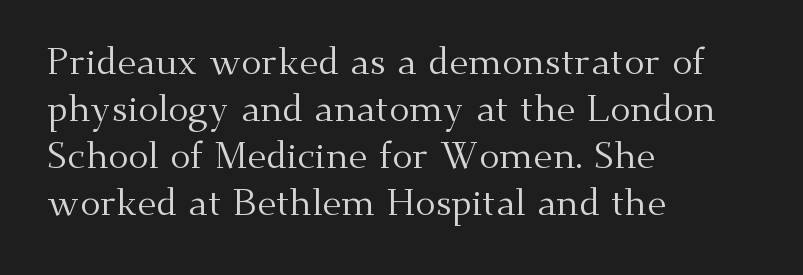
{"serif": "yes", "italic": "no", "bold": "no", "weight": "regular", "width": "normal", "stroke_contrast": "medium", "x_height": "small", "monospaced": "no", "underline": "no", "align": "left", "line_spacing_ratio": 1.24, "letter_spacing": "normal", "letter_spacing_em": 0.0, "glyph_px": 38}
